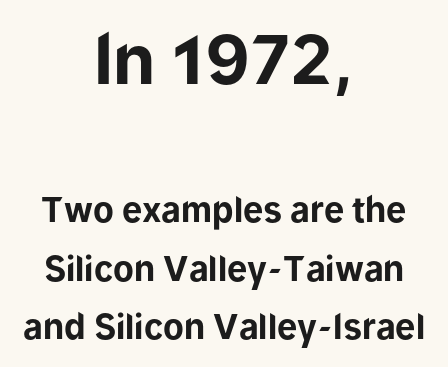
The image shows 68 px bold sans-serif type, upright; set centered, line spacing 1.72x, normal letter spacing, not underlined; the first (top) block is 2.0x larger; low stroke contrast and a medium x-height.
